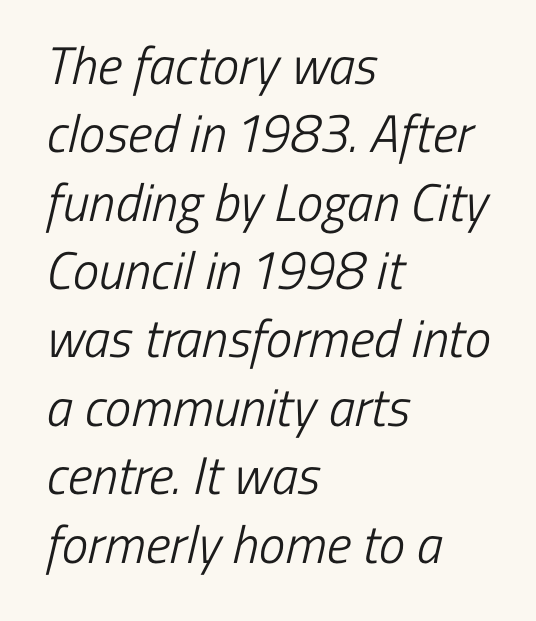
Q: Is the text bold? A: No.
Q: Is the typeface a serif or a sans-serif typeface? A: Sans-serif.
Q: Is the text underlined? A: No.
Q: How is the paragraph aligned? A: Left-aligned.
Q: Is the spacing between letters normal or unusually wide? A: Normal.
Q: Is the spacing between lines tight, normal or loose? A: Normal.
Q: Width (condensed, normal, or wide)? A: Condensed.
Q: Stroke contrast? A: Low.
Q: x-height? A: Medium.
Q: Monospaced? A: No.
